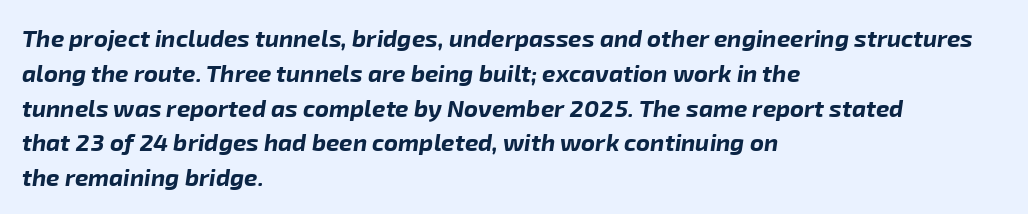
The image shows 24 px bold type, italic (leaning right); set left-aligned, normal line spacing (1.45x), normal letter spacing, not underlined.
